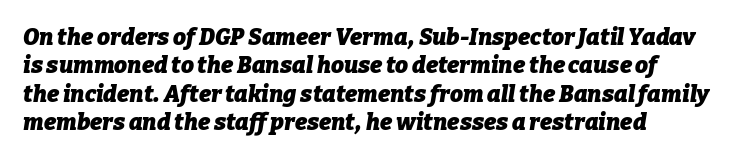
The image shows 23 px bold type, italic (leaning right); set line spacing 1.23x, normal letter spacing, not underlined.
